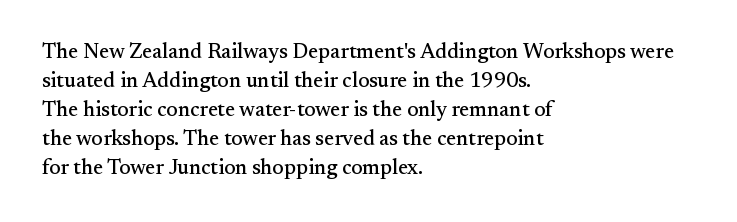
Q: Is the text italic (slanted)? A: No, it is upright.
Q: Is the text underlined? A: No.
Q: How is the paragraph aligned? A: Left-aligned.
Q: Is the spacing between letters normal or unusually wide? A: Normal.
Q: Is the spacing between lines tight, normal or loose? A: Normal.
